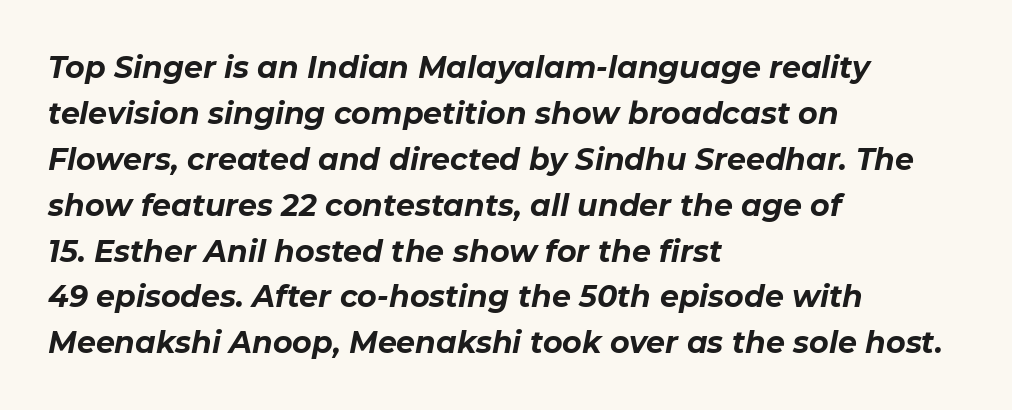
Honestly, the letter spacing is just normal — you wouldn't notice it. The letters advance in unequal steps, a hallmark of proportional type. Descenders hang freely into open space. This sample is left-justified, so line endings fall wherever the words run out.
